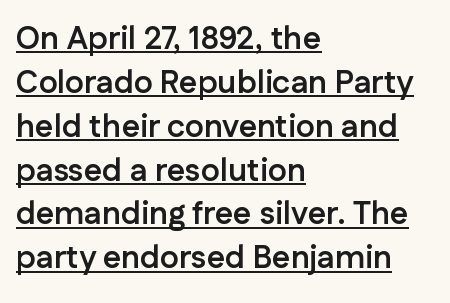
{"serif": "no", "italic": "no", "bold": "yes", "weight": "semibold", "width": "normal", "stroke_contrast": "low", "x_height": "medium", "monospaced": "no", "underline": "yes", "align": "left", "line_spacing": "normal", "line_spacing_ratio": 1.37, "letter_spacing": "normal", "letter_spacing_em": 0.0, "glyph_px": 32}
